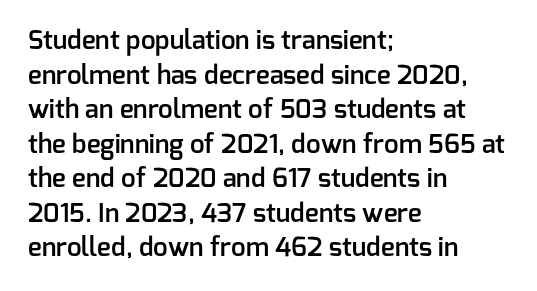
The image shows 26 px text type, upright; set left-aligned, normal line spacing (1.33x), normal letter spacing, not underlined.
